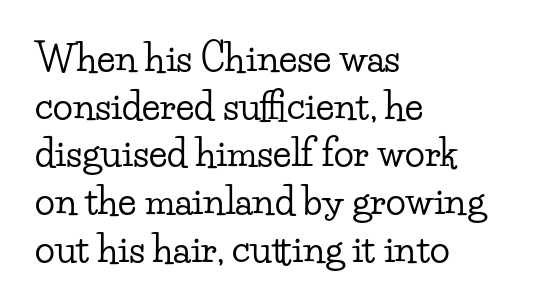
Q: Is the text italic (slanted)? A: No, it is upright.
Q: Is the typeface a serif or a sans-serif typeface? A: Serif.
Q: Is the text underlined? A: No.
Q: How is the paragraph aligned? A: Left-aligned.
Q: Is the spacing between letters normal or unusually wide? A: Normal.
Q: Is the spacing between lines tight, normal or loose? A: Normal.
Q: Width (condensed, normal, or wide)? A: Wide.
Q: Stroke contrast? A: Low.
Q: x-height? A: Small.
Q: Monospaced? A: No.
